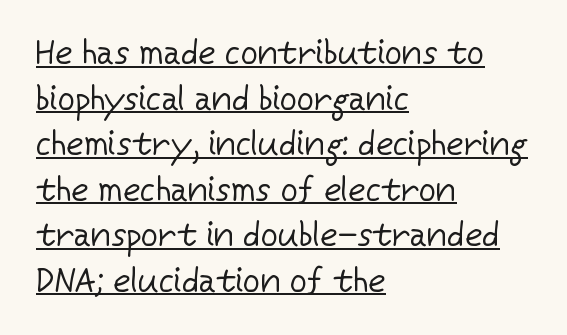
Q: Is the text bold? A: No.
Q: Is the text italic (slanted)? A: No, it is upright.
Q: Is the typeface a serif or a sans-serif typeface? A: Sans-serif.
Q: Is the text underlined? A: Yes.
Q: How is the paragraph aligned? A: Left-aligned.
Q: Is the spacing between letters normal or unusually wide? A: Normal.
Q: Is the spacing between lines tight, normal or loose? A: Normal.
Q: Width (condensed, normal, or wide)? A: Normal.
Q: Stroke contrast? A: Low.
Q: x-height? A: Medium.
Q: Monospaced? A: No.
